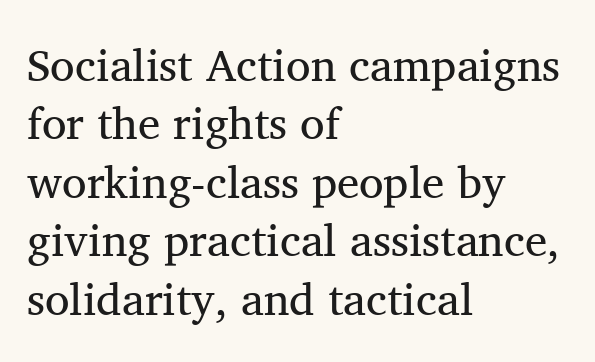
Q: Is the text bold? A: No.
Q: Is the text italic (slanted)? A: No, it is upright.
Q: Is the typeface a serif or a sans-serif typeface? A: Serif.
Q: Is the text underlined? A: No.
Q: How is the paragraph aligned? A: Left-aligned.
Q: Is the spacing between letters normal or unusually wide? A: Normal.
Q: Is the spacing between lines tight, normal or loose? A: Normal.
Q: Width (condensed, normal, or wide)? A: Normal.
Q: Stroke contrast? A: Medium.
Q: x-height? A: Medium.
Q: Monospaced? A: No.
